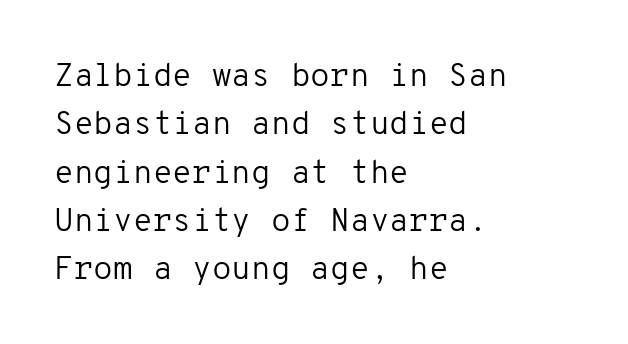
Rows of type keep a routine distance in the vertical direction. The letters sit at their default tracking, neither squeezed nor spread. Examine the stroke ends and you'll find no serifs. The words here are not underlined.
